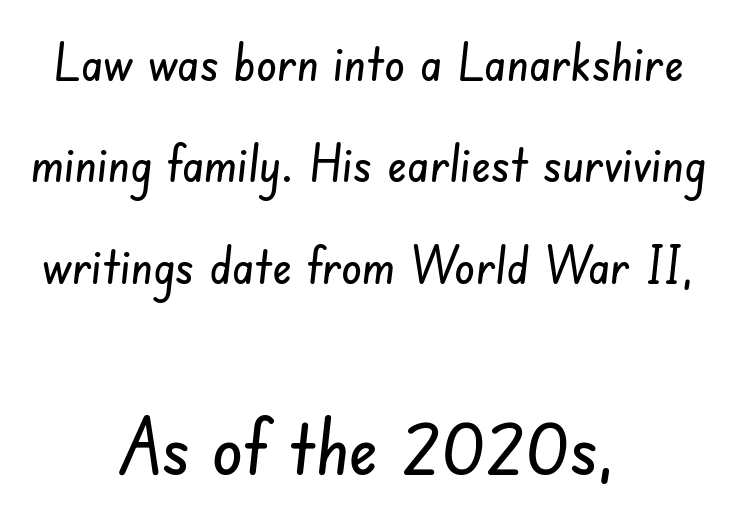
{"serif": "no", "width": "condensed", "stroke_contrast": "low", "x_height": "small", "monospaced": "no", "underline": "no", "align": "center", "line_spacing": "loose", "line_spacing_ratio": 1.95, "letter_spacing": "normal", "letter_spacing_em": 0.0, "larger_block": "second", "size_ratio": 1.5, "glyph_px": 78}
